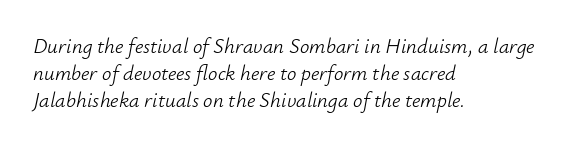
{"italic": "yes", "lean": "right", "slant_degrees": 12, "bold": "no", "underline": "no", "align": "left", "line_spacing": "normal", "line_spacing_ratio": 1.29, "letter_spacing": "normal", "letter_spacing_em": 0.0, "glyph_px": 21}
